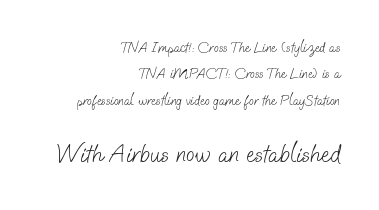
Letters rest on an invisible, unmarked baseline. Top chunk: small. Bottom chunk: large. How are the letters spaced? Ordinarily, with no added tracking. The rendering anchors every line to the right-hand side.
